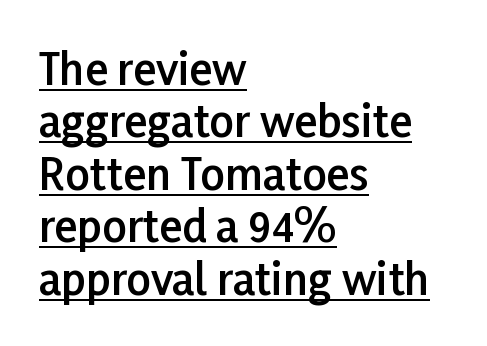
{"serif": "no", "italic": "no", "bold": "semi", "weight": "semibold", "width": "normal", "stroke_contrast": "low", "x_height": "medium", "monospaced": "no", "underline": "yes", "align": "left", "line_spacing_ratio": 1.22, "letter_spacing": "normal", "letter_spacing_em": 0.0, "glyph_px": 43}
